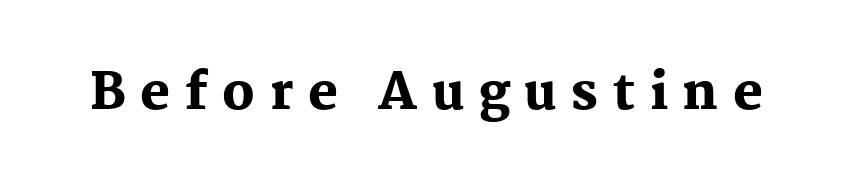
{"serif": "yes", "italic": "no", "bold": "yes", "weight": "heavy", "width": "normal", "stroke_contrast": "medium", "x_height": "medium", "monospaced": "no", "underline": "no", "letter_spacing": "wide", "letter_spacing_em": 0.29, "glyph_px": 50}
